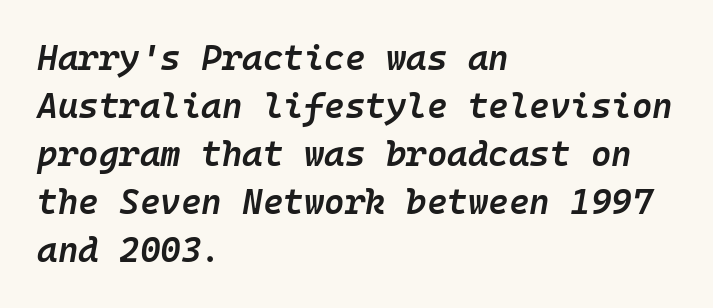
The image shows 35 px semibold type, italic (leaning right), monospaced; set left-aligned, normal line spacing (1.37x), normal letter spacing, not underlined; low stroke contrast and a medium x-height.
